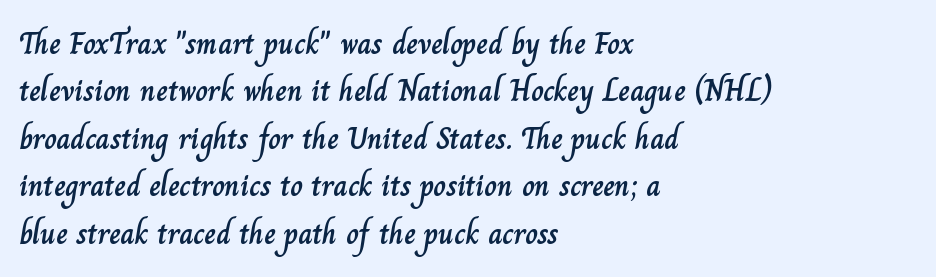
Q: Is the text italic (slanted)? A: Yes.
Q: Is the text underlined? A: No.
Q: How is the paragraph aligned? A: Left-aligned.
Q: Is the spacing between letters normal or unusually wide? A: Normal.
Q: Is the spacing between lines tight, normal or loose? A: Normal.
Q: Width (condensed, normal, or wide)? A: Normal.
Q: Stroke contrast? A: Low.
Q: x-height? A: Small.
Q: Monospaced? A: No.
